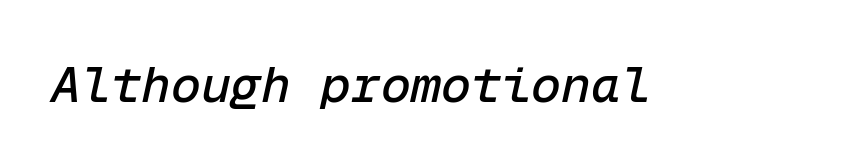
The image shows 50 px text type, italic (leaning right), monospaced; set normal letter spacing, not underlined; low stroke contrast and a medium x-height.
